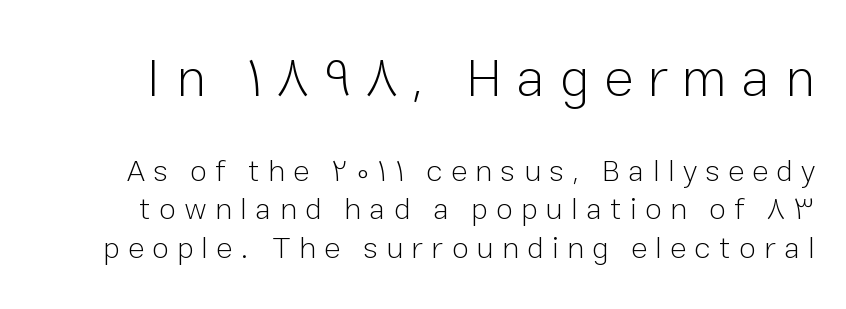
The image shows 55 px light sans-serif type, upright; set normal line spacing (1.25x), unusually wide letter spacing (+0.26 em), not underlined; the first (top) block is 1.77x larger; low stroke contrast and a medium x-height.
